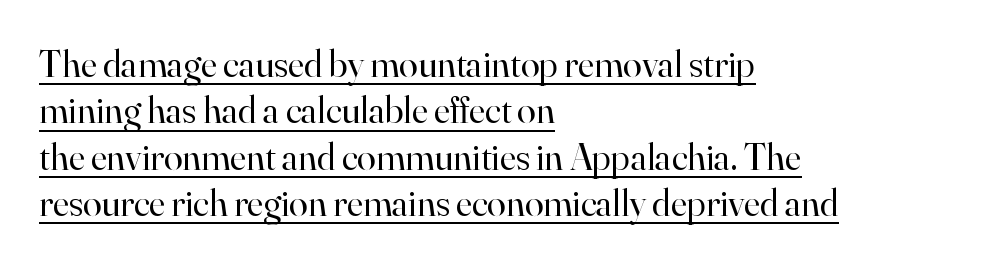
A typesetter would label this face a serif. Each letter keeps its own natural width here, so spacing adapts to shape. Is the stroke heavy? The answer is a plain regular-or-lighter. Visually the block forms a straight wall on the left and a jagged coastline on the right. How are the letters spaced? Ordinarily, with no added tracking. The axis of the letterforms is exactly vertical.
